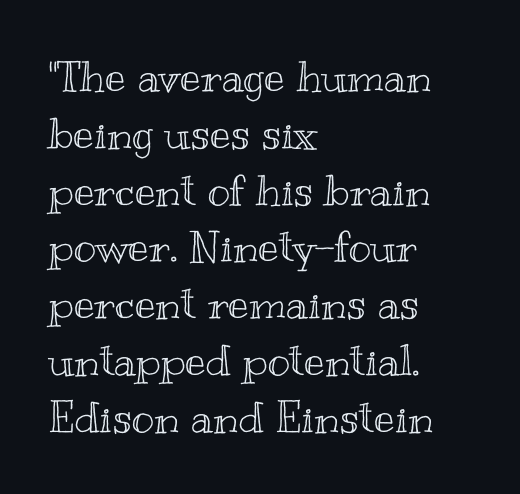
Q: Is the text italic (slanted)? A: No, it is upright.
Q: Is the text underlined? A: No.
Q: How is the paragraph aligned? A: Left-aligned.
Q: Is the spacing between letters normal or unusually wide? A: Normal.
Q: Is the spacing between lines tight, normal or loose? A: Normal.
Q: Width (condensed, normal, or wide)? A: Wide.
Q: x-height? A: Small.
Q: Monospaced? A: No.
